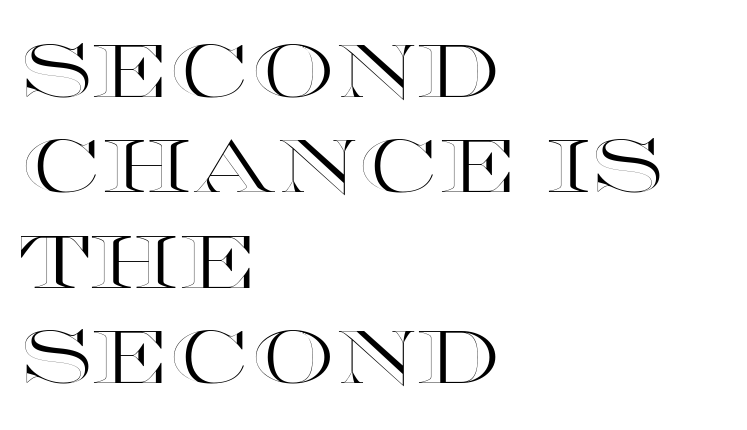
{"italic": "no", "width": "wide", "x_height": "large", "monospaced": "no", "underline": "no", "align": "left", "line_spacing": "normal", "line_spacing_ratio": 1.29, "letter_spacing": "normal", "letter_spacing_em": 0.0, "glyph_px": 74}
